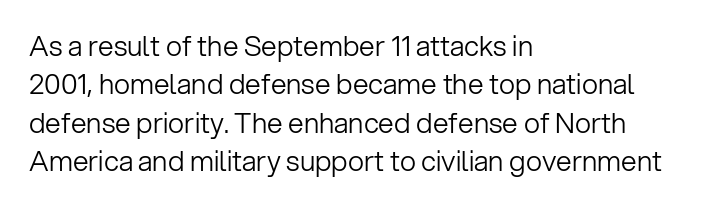
The image shows 28 px light sans-serif type, upright; set left-aligned, normal line spacing (1.37x), normal letter spacing, not underlined; low stroke contrast and a medium x-height.
